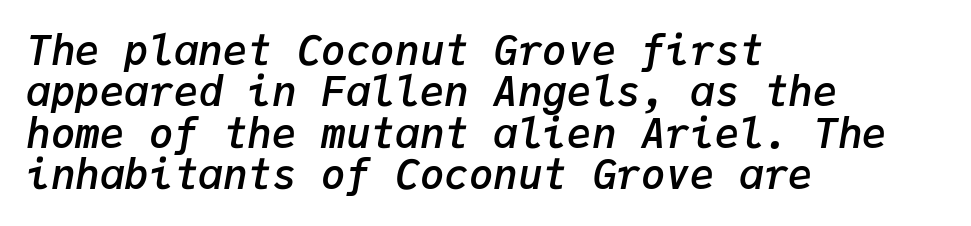
Do the characters align in a grid? Yes, the font is monospaced. How would I describe the line gaps? Narrow and economical. Is the type slanted? Yes — the strokes lean at a clear angle. Underline: absent. A bit beefed up — I'd call it semibold rather than bold.
